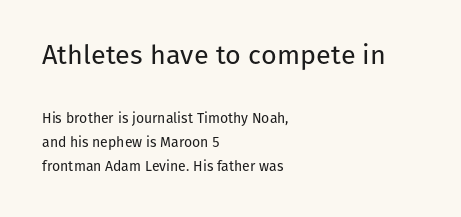
The image shows 27 px text type, upright; set left-aligned, line spacing 1.74x, normal letter spacing, not underlined; the first (top) block is 1.93x larger.
